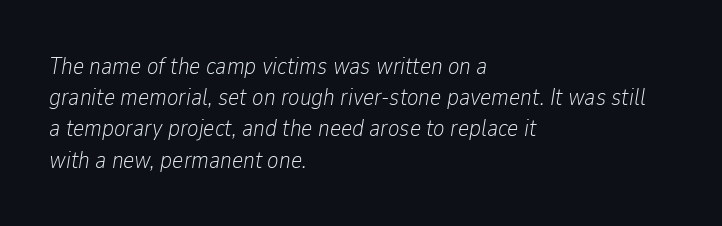
{"italic": "yes", "lean": "right", "slant_degrees": 9, "bold": "no", "underline": "no", "align": "left", "line_spacing": "normal", "line_spacing_ratio": 1.3, "letter_spacing": "normal", "letter_spacing_em": 0.0, "glyph_px": 24}
